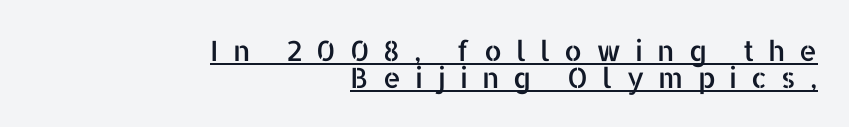
The rag falls on the left side of this text block. The lettering is marked with a stroke running underneath it. A sans-serif font was chosen for this passage. Closely set lines give the paragraph a compact silhouette.
